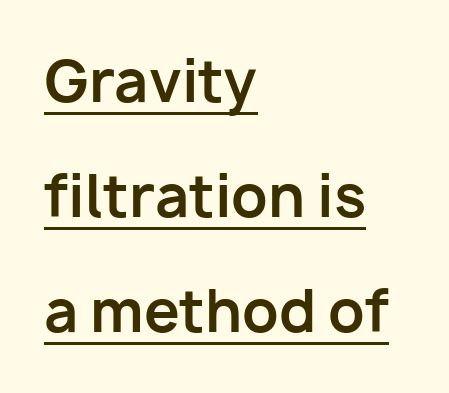
The image shows 57 px bold sans-serif type, upright; set left-aligned, loose line spacing (2.02x), normal letter spacing, underlined; low stroke contrast and a medium x-height.
